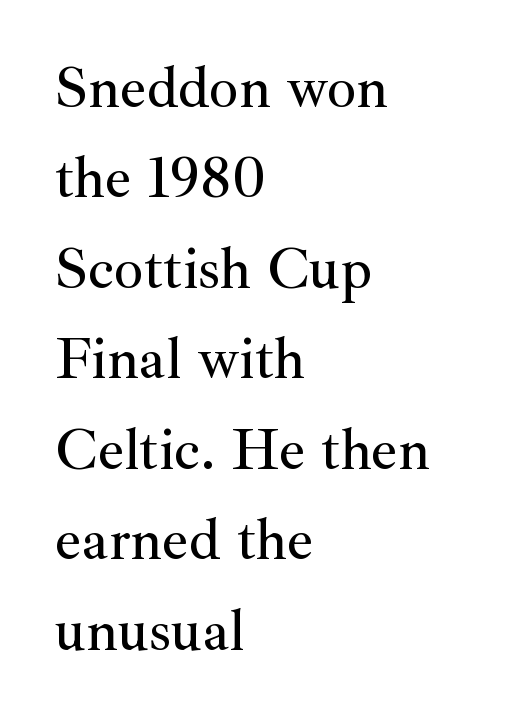
Q: Is the text italic (slanted)? A: No, it is upright.
Q: Is the typeface a serif or a sans-serif typeface? A: Serif.
Q: Is the text underlined? A: No.
Q: How is the paragraph aligned? A: Left-aligned.
Q: Is the spacing between letters normal or unusually wide? A: Normal.
Q: Is the spacing between lines tight, normal or loose? A: Normal.
Q: Width (condensed, normal, or wide)? A: Normal.
Q: Stroke contrast? A: Medium.
Q: x-height? A: Small.
Q: Monospaced? A: No.
